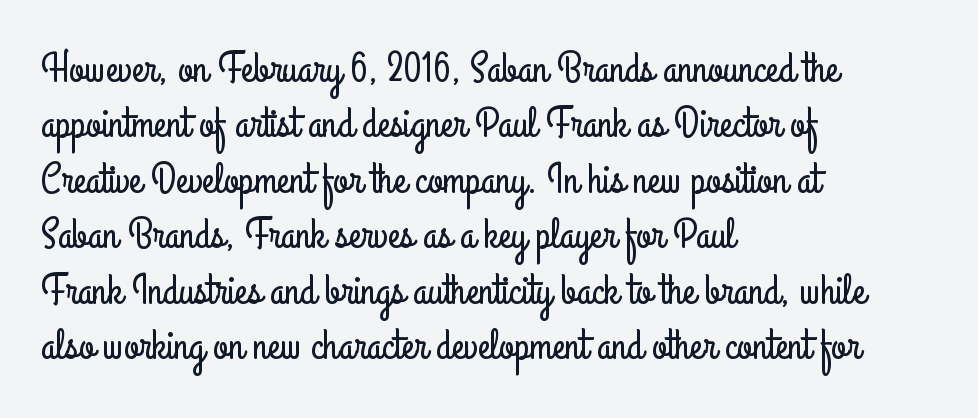
Short note: letters normally spaced. Check where the strokes stop: nothing finishes them off — pure sans. Plain, unruled lines of type. The letters advance in unequal steps, a hallmark of proportional type. Line starts are locked; line ends wander.
